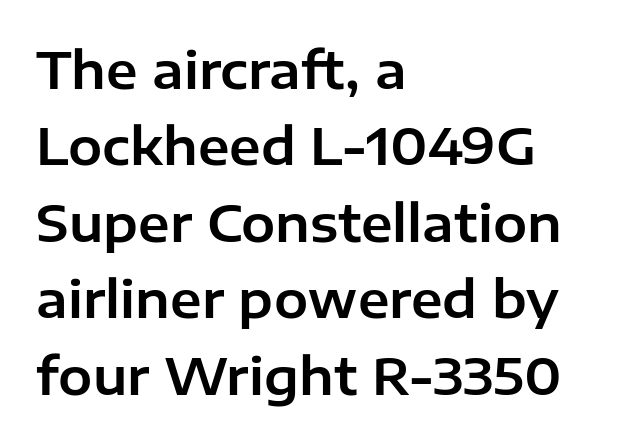
The image shows 51 px sans-serif type, upright; set left-aligned, normal line spacing (1.5x), normal letter spacing, not underlined; low stroke contrast and a medium x-height.
